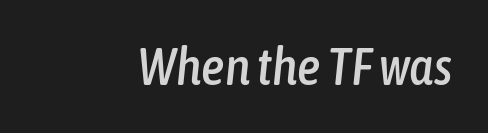
{"italic": "yes", "lean": "right", "slant_degrees": 6, "width": "condensed", "stroke_contrast": "low", "x_height": "medium", "monospaced": "no", "underline": "no", "letter_spacing": "normal", "letter_spacing_em": 0.0, "glyph_px": 52}
